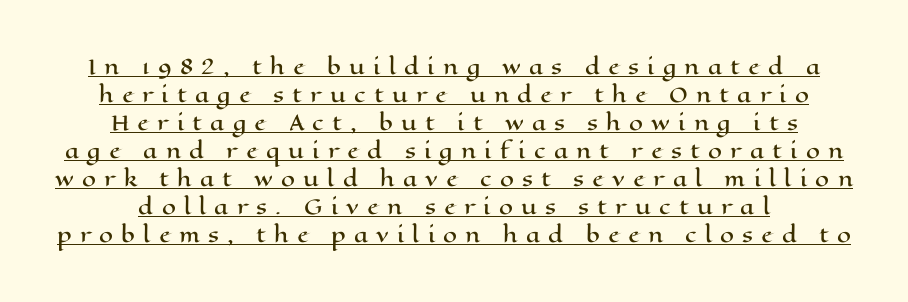
{"italic": "no", "underline": "yes", "line_spacing": "normal", "line_spacing_ratio": 1.4, "letter_spacing": "wide", "letter_spacing_em": 0.41, "glyph_px": 20}
